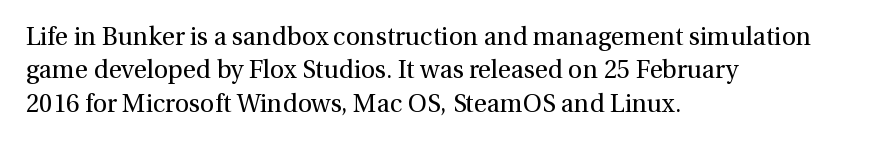
The image shows 25 px text type, upright; set left-aligned, normal line spacing (1.34x), normal letter spacing, not underlined.
